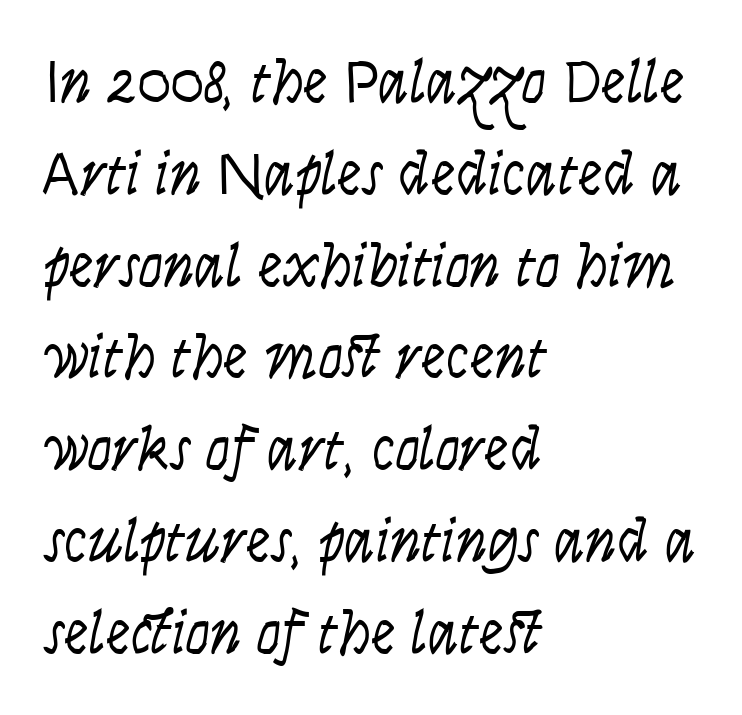
Q: Is the text bold? A: No.
Q: Is the text italic (slanted)? A: Yes, it leans right by about 9 degrees.
Q: Is the text underlined? A: No.
Q: How is the paragraph aligned? A: Left-aligned.
Q: Is the spacing between letters normal or unusually wide? A: Normal.
Q: Is the spacing between lines tight, normal or loose? A: Normal.
Q: Width (condensed, normal, or wide)? A: Condensed.
Q: Stroke contrast? A: Low.
Q: x-height? A: Large.
Q: Monospaced? A: No.
